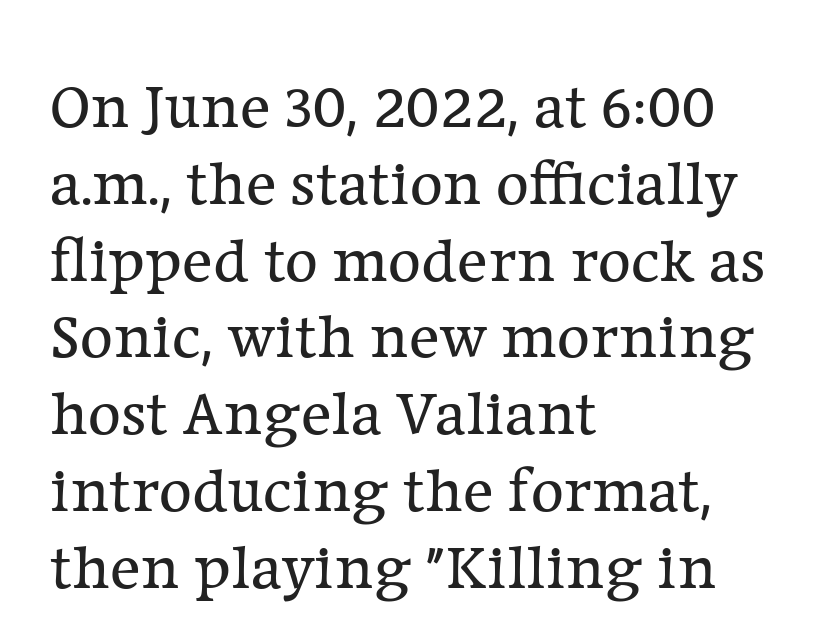
The image shows 64 px regular-weight serif type, upright; set left-aligned, line spacing 1.2x, normal letter spacing, not underlined; low stroke contrast and a medium x-height.
